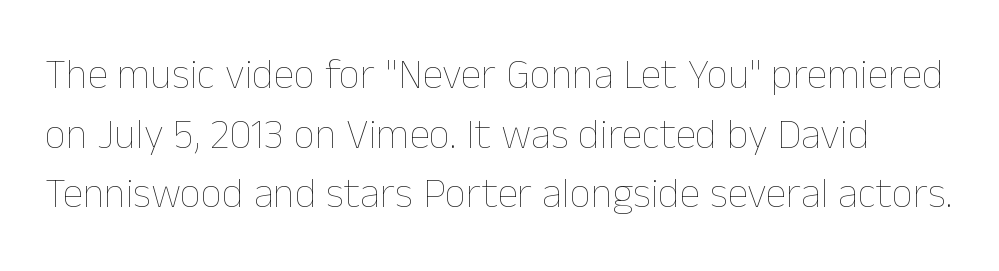
{"italic": "no", "bold": "no", "weight": "thin", "width": "normal", "stroke_contrast": "low", "x_height": "medium", "monospaced": "no", "underline": "no", "line_spacing": "normal", "line_spacing_ratio": 1.42, "letter_spacing": "normal", "letter_spacing_em": 0.0, "glyph_px": 42}
